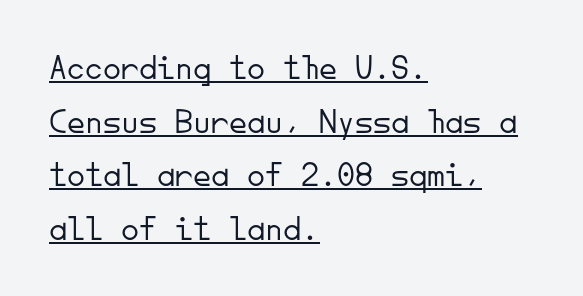
{"serif": "no", "italic": "no", "bold": "no", "weight": "light", "width": "normal", "stroke_contrast": "low", "x_height": "small", "monospaced": "yes", "underline": "yes", "align": "left", "line_spacing": "normal", "line_spacing_ratio": 1.49, "letter_spacing": "normal", "letter_spacing_em": 0.0, "glyph_px": 36}
